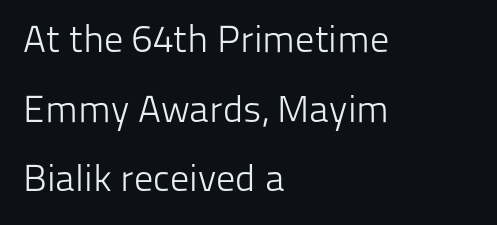
Short note: letters normally spaced. The letters advance in unequal steps, a hallmark of proportional type. Upright lettering throughout. Descenders hang freely into open space. The lines are quadded left.
